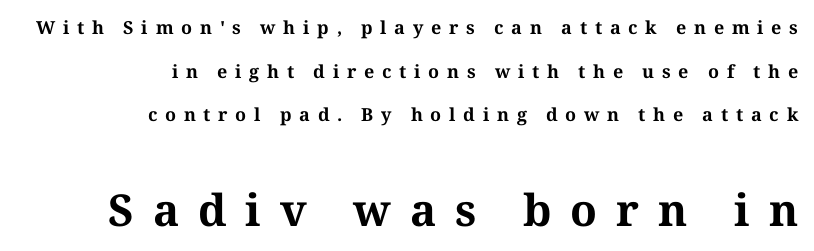
Q: Is the text bold? A: Yes.
Q: Is the text italic (slanted)? A: No, it is upright.
Q: Is the typeface a serif or a sans-serif typeface? A: Serif.
Q: Is the text underlined? A: No.
Q: How is the paragraph aligned? A: Right-aligned.
Q: Is the spacing between letters normal or unusually wide? A: Unusually wide.
Q: Is the spacing between lines tight, normal or loose? A: Loose.
Q: Which block of text is set in a larger size, the first (top) or the second (bottom)? A: The second (bottom) one.
Q: Width (condensed, normal, or wide)? A: Normal.
Q: Stroke contrast? A: Medium.
Q: x-height? A: Medium.
Q: Monospaced? A: No.
